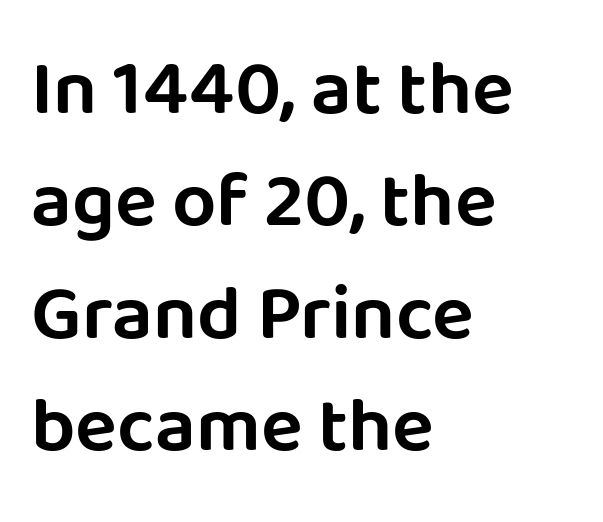
Q: Is the text italic (slanted)? A: No, it is upright.
Q: Is the typeface a serif or a sans-serif typeface? A: Sans-serif.
Q: Is the text underlined? A: No.
Q: How is the paragraph aligned? A: Left-aligned.
Q: Is the spacing between letters normal or unusually wide? A: Normal.
Q: Is the spacing between lines tight, normal or loose? A: Normal.
Q: Width (condensed, normal, or wide)? A: Normal.
Q: Stroke contrast? A: Low.
Q: x-height? A: Large.
Q: Monospaced? A: No.
